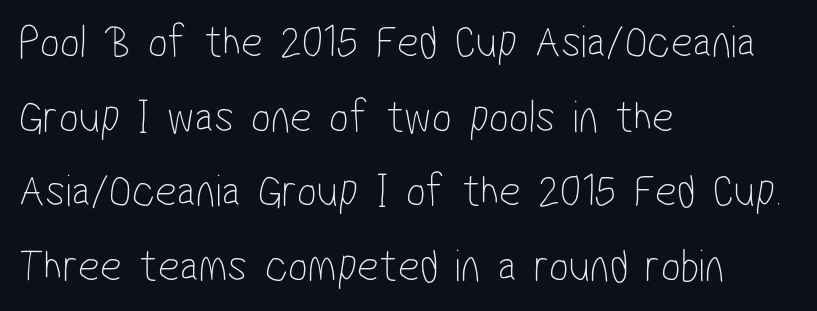
Q: Is the text bold? A: No.
Q: Is the typeface a serif or a sans-serif typeface? A: Sans-serif.
Q: Is the text underlined? A: No.
Q: How is the paragraph aligned? A: Left-aligned.
Q: Is the spacing between letters normal or unusually wide? A: Normal.
Q: Is the spacing between lines tight, normal or loose? A: Normal.
Q: Width (condensed, normal, or wide)? A: Condensed.
Q: Stroke contrast? A: Low.
Q: x-height? A: Medium.
Q: Monospaced? A: No.
